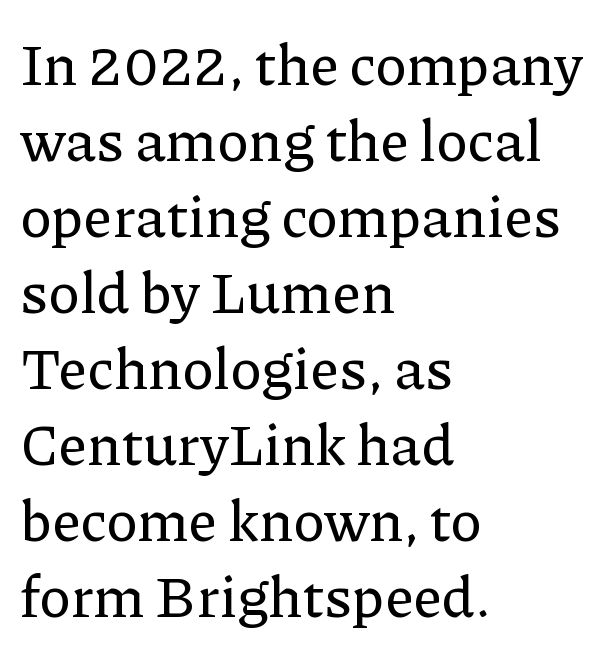
Q: Is the text italic (slanted)? A: No, it is upright.
Q: Is the typeface a serif or a sans-serif typeface? A: Serif.
Q: Is the text underlined? A: No.
Q: How is the paragraph aligned? A: Left-aligned.
Q: Is the spacing between letters normal or unusually wide? A: Normal.
Q: Is the spacing between lines tight, normal or loose? A: Normal.
Q: Width (condensed, normal, or wide)? A: Normal.
Q: Stroke contrast? A: Low.
Q: x-height? A: Medium.
Q: Monospaced? A: No.
